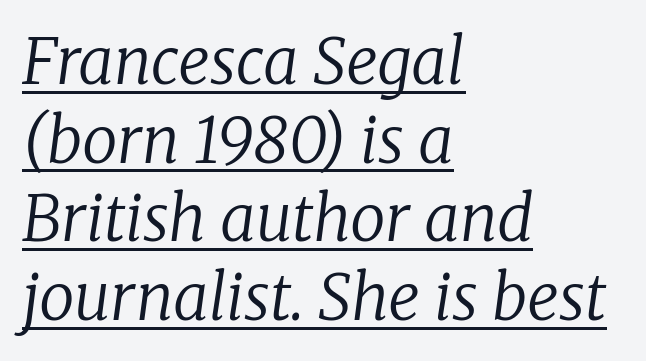
The rendering keeps characters at their native spacing. This sample uses an oblique cut, with every glyph tilted off the vertical. The typeface has the unassuming heft of standard copy or less. Emphasis is given by a line drawn under the lettering. If you drew a ruler down the left edge, every line would touch it.
